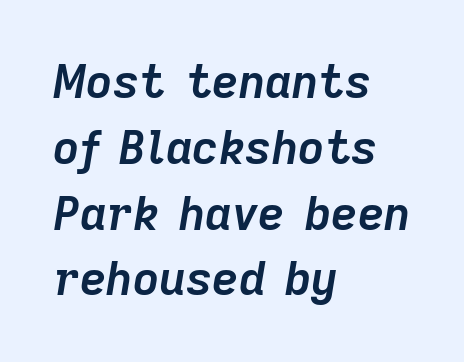
The image shows 46 px semibold type, italic (leaning right); set left-aligned, normal line spacing (1.43x), normal letter spacing, not underlined; low stroke contrast and a medium x-height.
